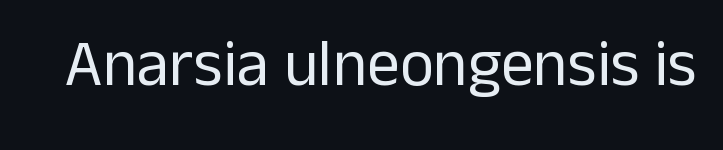
You can tell it's not italic because the verticals are truly vertical. Think of a printed novel: that variable character pitch is what you see here. This rendering employs a face without finishing strokes, i.e., a sans-serif. The area under the type is left untouched. On a weight scale, this lands at 450 or below.
